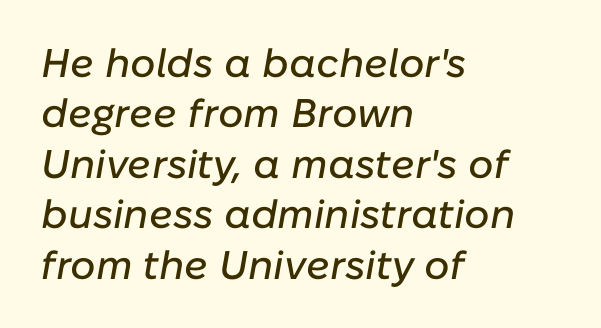
Q: Is the text italic (slanted)? A: Yes, it leans right by about 10 degrees.
Q: Is the text underlined? A: No.
Q: How is the paragraph aligned? A: Left-aligned.
Q: Is the spacing between letters normal or unusually wide? A: Normal.
Q: Is the spacing between lines tight, normal or loose? A: Normal.
Q: Width (condensed, normal, or wide)? A: Normal.
Q: Stroke contrast? A: Low.
Q: x-height? A: Medium.
Q: Monospaced? A: No.
